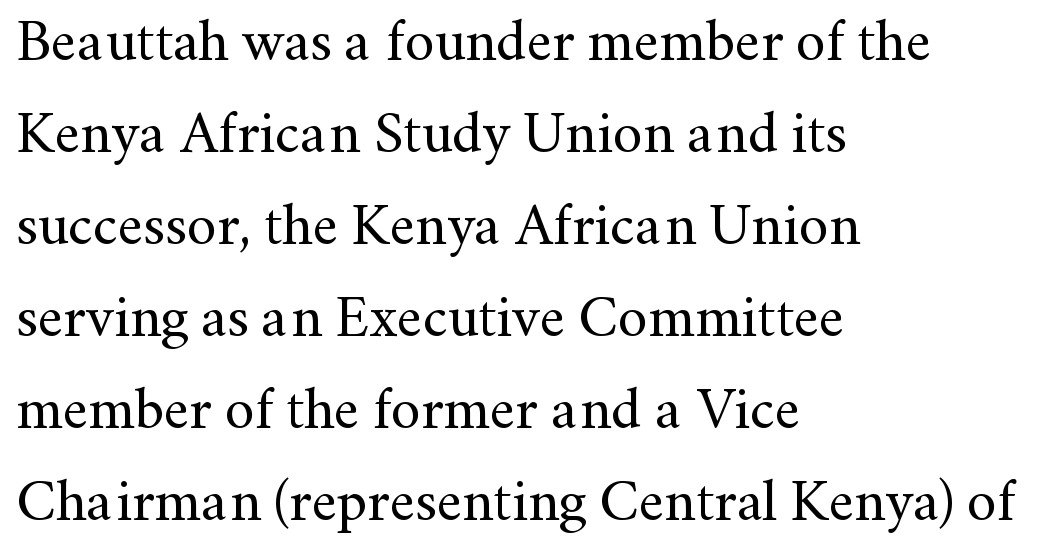
The image shows 59 px regular-weight serif type, upright; set left-aligned, normal line spacing (1.56x), normal letter spacing, not underlined; medium stroke contrast and a small x-height.
